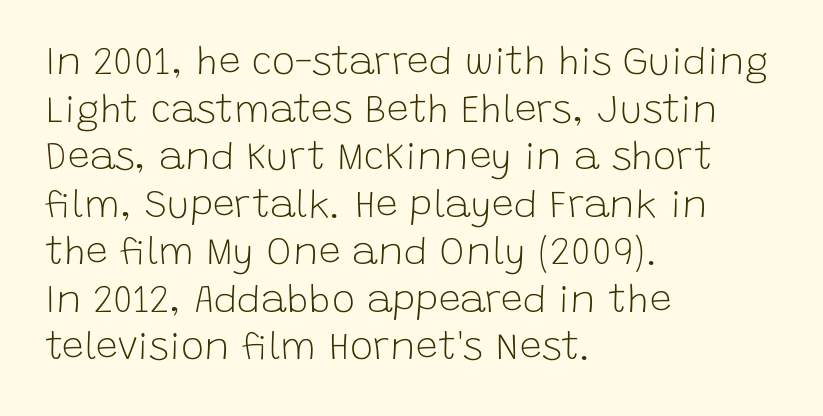
{"serif": "no", "italic": "no", "bold": "no", "weight": "light", "width": "normal", "stroke_contrast": "low", "x_height": "large", "monospaced": "no", "underline": "no", "align": "left", "line_spacing_ratio": 1.22, "letter_spacing": "normal", "letter_spacing_em": 0.0, "glyph_px": 39}
